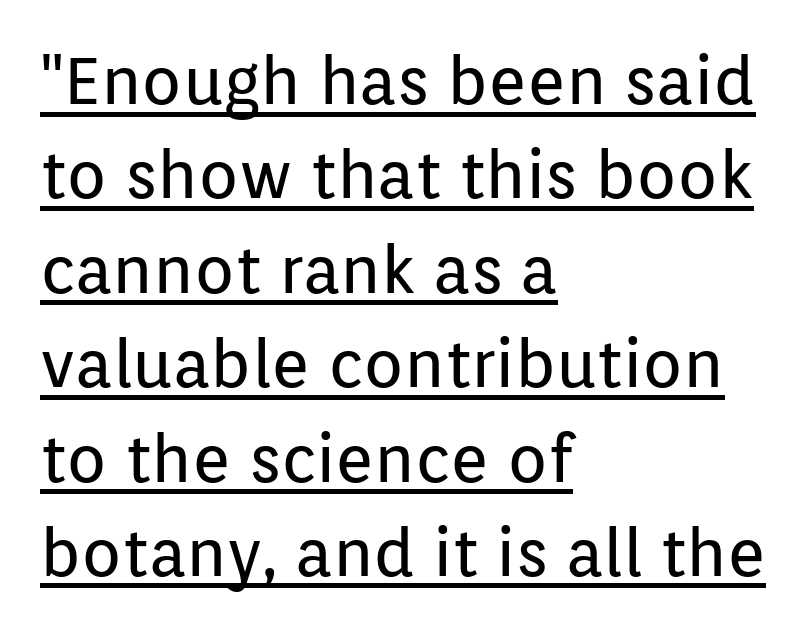
The image shows 66 px regular-weight sans-serif type, upright; set left-aligned, normal line spacing (1.43x), normal letter spacing, underlined; low stroke contrast and a medium x-height.
